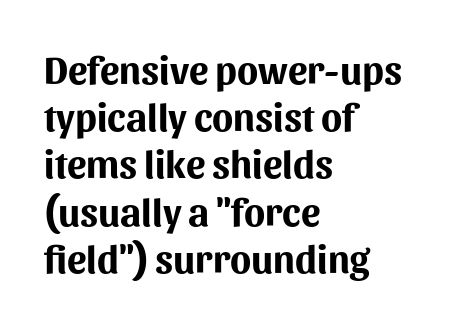
The image shows 39 px bold sans-serif type, upright; set left-aligned, line spacing 1.21x, normal letter spacing, not underlined; medium stroke contrast and a medium x-height.
